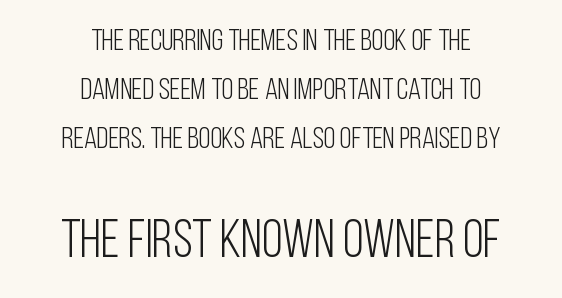
The type is set solid horizontally, with unmodified tracking. The axis of the letterforms is exactly vertical. Lines of text with bare space underneath. Stems and bowls with no extra thickness — not bold. Between these two stacked blocks, the lower one wins on size.
